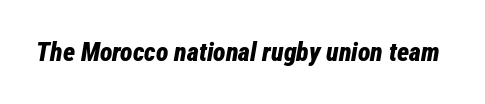
Notice how thick the strokes are: this is what a full bold looks like. Default kerning and tracking; the words read as compact shapes. The words here are not underlined. Slanted lettering throughout.
